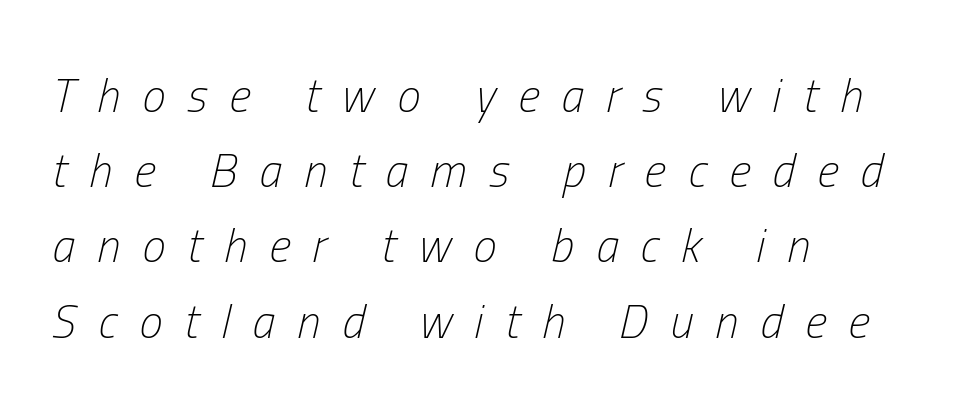
The image shows 47 px light, condensed type, italic (leaning right); set left-aligned, normal line spacing (1.6x), unusually wide letter spacing (+0.47 em), not underlined; low stroke contrast and a medium x-height.
